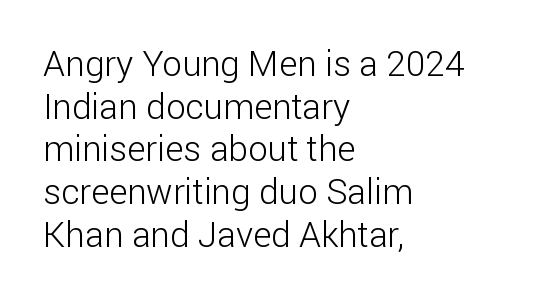
The image shows 35 px light sans-serif type, upright; set left-aligned, line spacing 1.22x, normal letter spacing, not underlined; low stroke contrast and a medium x-height.
